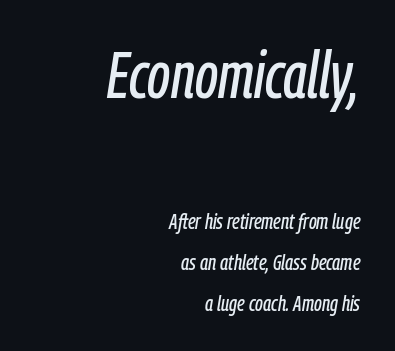
The zone under the glyphs is completely vacant. Character widths vary here, with narrow letters taking less room than wide ones. Of the two passages, the one on top uses the larger point size. Slant detected: the letters are inclined. Spacing between characters is what you'd get straight out of the box. A flush-right, rag-left setting is used for this passage.
